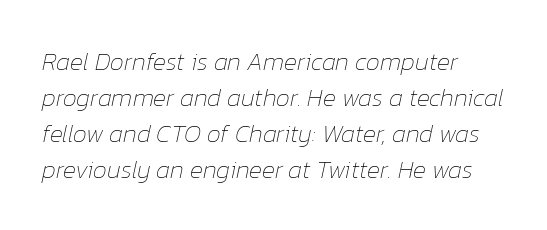
The block of text has a typical density, with ordinary space between rows. The passage shown is not bold in any degree. Notice how the passage keeps a crisp vertical edge on the left only. The passage shown leans; its letterforms are oblique. Lines of text with bare space underneath.
